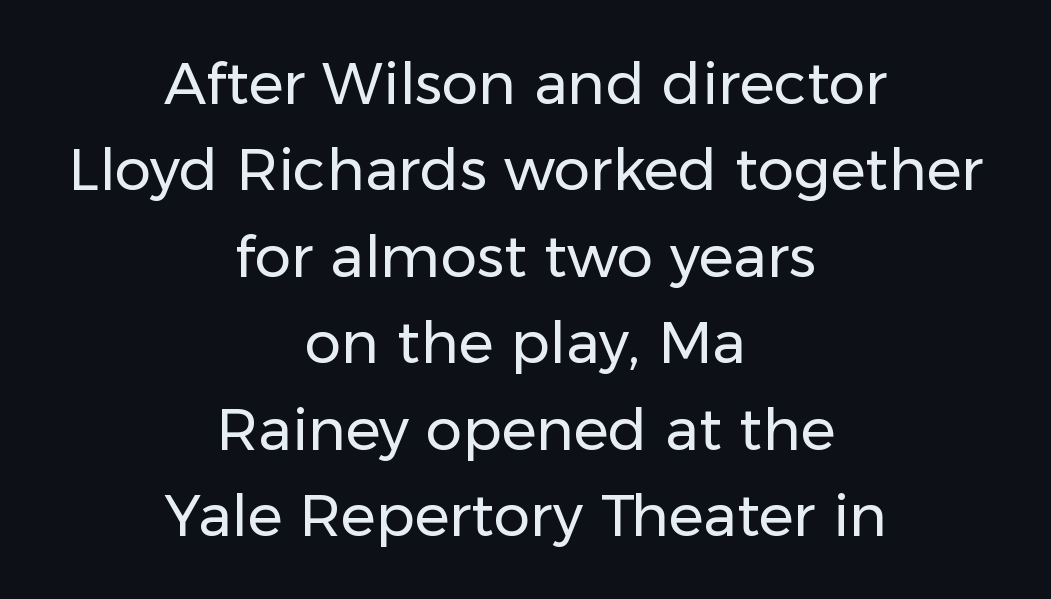
No feet cap the strokes, marking this as sans-serif type. This rendering uses center alignment, leaving both contours irregular but symmetric. Underlining? Definitely not there. Students, note that the glyphs here touch the page at normal intervals. The strokes are not fattened; the text isn't bold. Designer's note — italics off, roman on.
